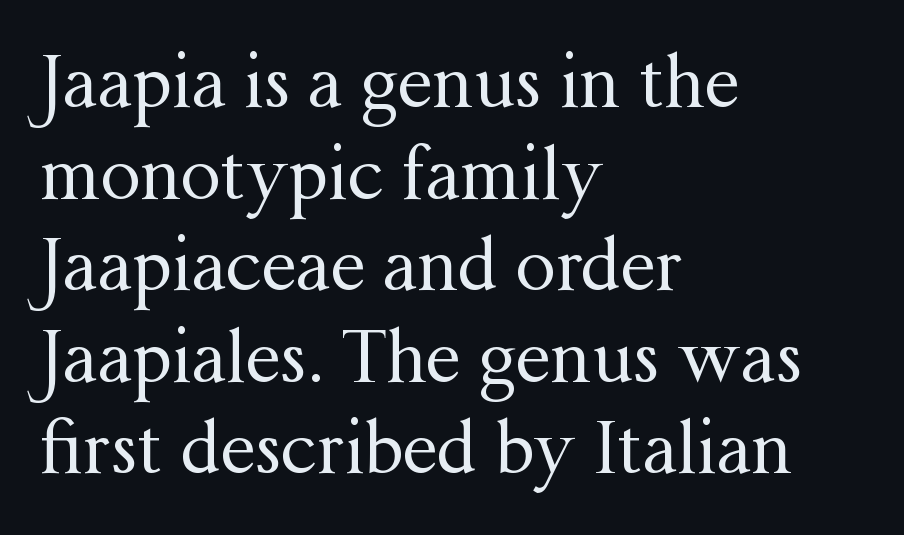
The typeface chosen for these lines features serifs. Is the stroke heavy? The answer is a plain regular-or-lighter. Looks like regular typesetting: each glyph gets only the width it needs. Is the block centered? No — it sits flush against the left margin.
